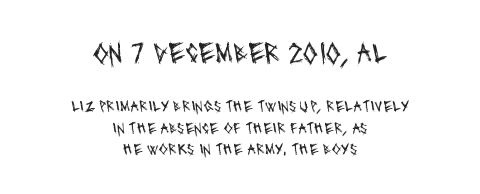
Q: Is the text bold? A: No.
Q: Is the typeface a serif or a sans-serif typeface? A: Sans-serif.
Q: Is the text underlined? A: No.
Q: How is the paragraph aligned? A: Centered.
Q: Is the spacing between letters normal or unusually wide? A: Normal.
Q: Is the spacing between lines tight, normal or loose? A: Normal.
Q: Which block of text is set in a larger size, the first (top) or the second (bottom)? A: The first (top) one.
Q: Width (condensed, normal, or wide)? A: Condensed.
Q: Stroke contrast? A: Medium.
Q: x-height? A: Large.
Q: Monospaced? A: No.
